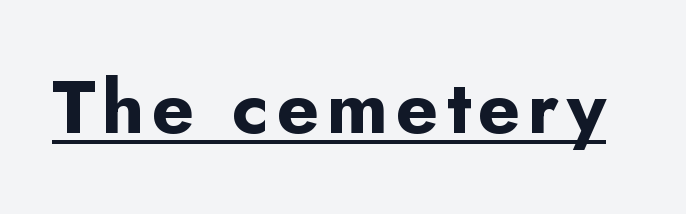
{"serif": "no", "italic": "no", "bold": "yes", "weight": "bold", "width": "normal", "stroke_contrast": "low", "x_height": "small", "monospaced": "no", "underline": "yes", "glyph_px": 75}
